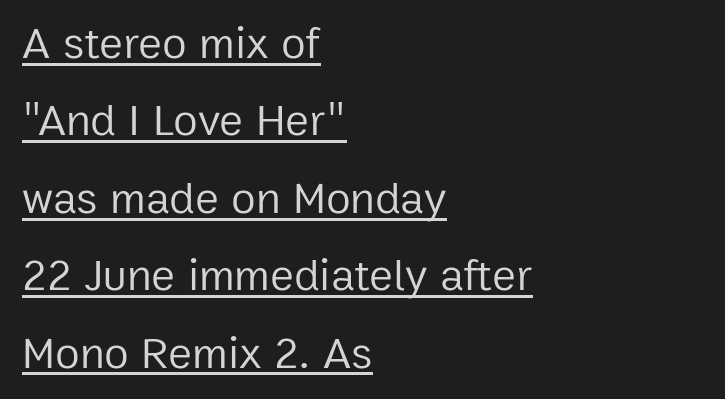
The image shows 45 px regular-weight sans-serif type, upright; set left-aligned, line spacing 1.72x, normal letter spacing, underlined; low stroke contrast and a medium x-height.
